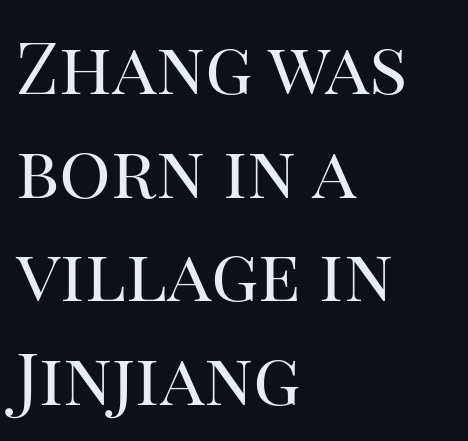
The image shows 72 px regular-weight serif type, upright; set left-aligned, normal line spacing (1.44x), normal letter spacing, not underlined; high stroke contrast and a large x-height.
